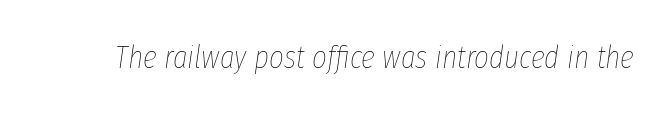
Q: Is the text bold? A: No.
Q: Is the text italic (slanted)? A: Yes, it leans right by about 8 degrees.
Q: Is the text underlined? A: No.
Q: Is the spacing between letters normal or unusually wide? A: Normal.
Q: Width (condensed, normal, or wide)? A: Condensed.
Q: Stroke contrast? A: Low.
Q: x-height? A: Medium.
Q: Monospaced? A: No.
